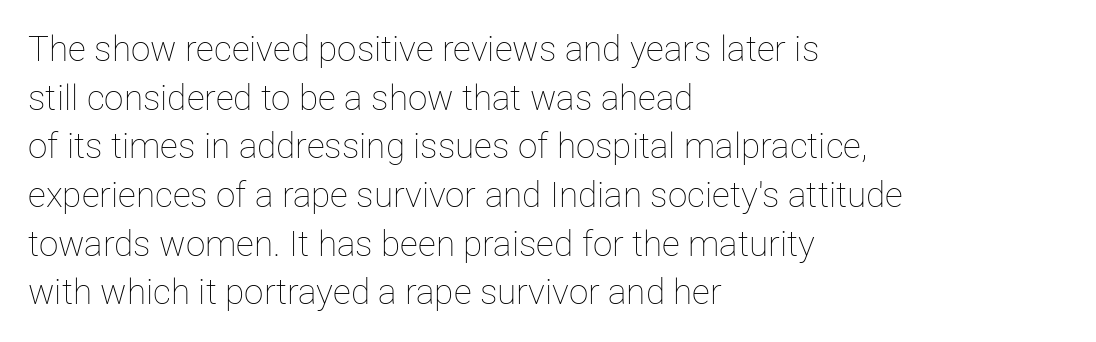
Q: Is the text bold? A: No.
Q: Is the text italic (slanted)? A: No, it is upright.
Q: Is the text underlined? A: No.
Q: How is the paragraph aligned? A: Left-aligned.
Q: Is the spacing between letters normal or unusually wide? A: Normal.
Q: Is the spacing between lines tight, normal or loose? A: Normal.
Q: Width (condensed, normal, or wide)? A: Normal.
Q: Stroke contrast? A: Low.
Q: x-height? A: Medium.
Q: Monospaced? A: No.
